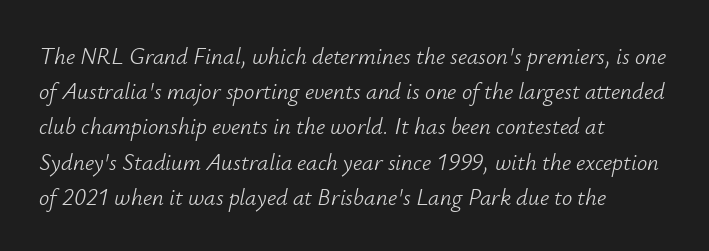
Q: Is the text bold? A: No.
Q: Is the text italic (slanted)? A: Yes, it leans right by about 12 degrees.
Q: Is the text underlined? A: No.
Q: How is the paragraph aligned? A: Left-aligned.
Q: Is the spacing between letters normal or unusually wide? A: Normal.
Q: Is the spacing between lines tight, normal or loose? A: Normal.
